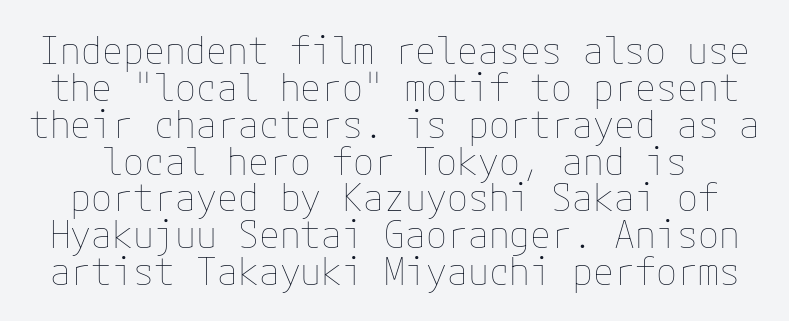
{"italic": "no", "bold": "no", "weight": "thin", "width": "normal", "stroke_contrast": "low", "x_height": "medium", "underline": "no", "line_spacing": "tight", "line_spacing_ratio": 0.97, "letter_spacing": "normal", "letter_spacing_em": 0.0, "glyph_px": 38}
